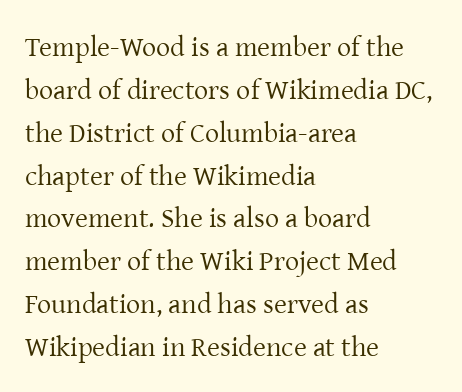
The image shows 28 px regular-weight serif type, upright; set left-aligned, normal line spacing (1.53x), normal letter spacing, not underlined; low stroke contrast and a medium x-height.
